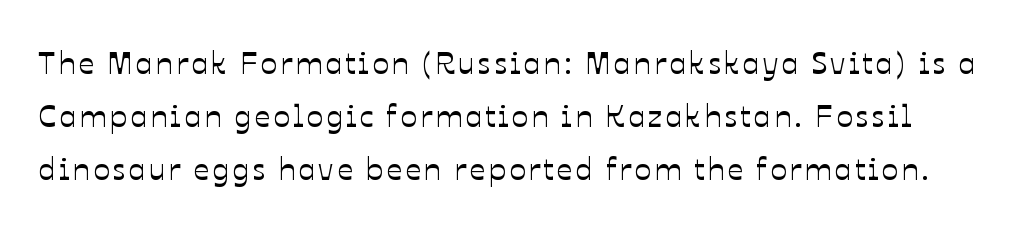
{"italic": "no", "width": "normal", "stroke_contrast": "low", "x_height": "medium", "monospaced": "no", "underline": "no", "line_spacing_ratio": 1.71, "glyph_px": 31}
